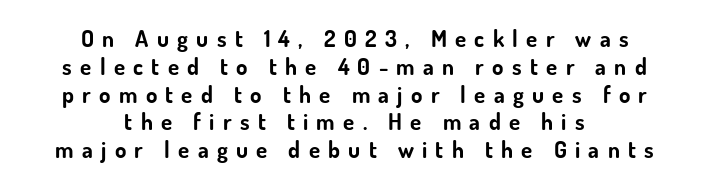
Descenders are the only things crossing below the line. The lettering stays uniformly vertical, giving the passage a roman look. Students, note that the glyphs here are deliberately spaced far apart. Does the weight exceed regular? Yes, all the way to bold. Neither beginnings nor endings align; midpoints do.
